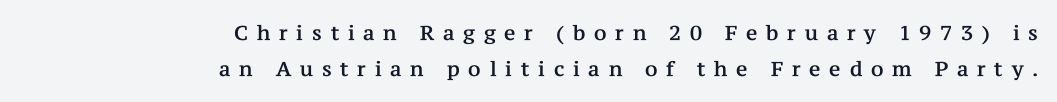
The space directly below the letters is spotless. Each line ends at the same right margin while the left side varies. Characters remain perfectly vertical along every line. Honestly, the letter spacing is so wide it's the main thing you notice.
